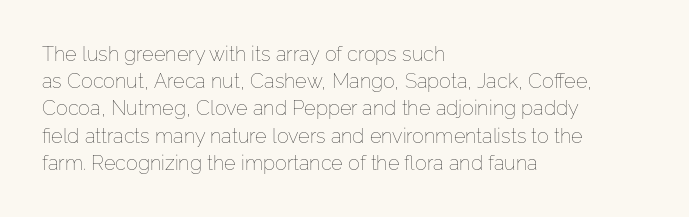
{"italic": "no", "bold": "no", "underline": "no", "align": "left", "line_spacing": "normal", "line_spacing_ratio": 1.36, "letter_spacing": "normal", "letter_spacing_em": 0.0, "glyph_px": 20}
